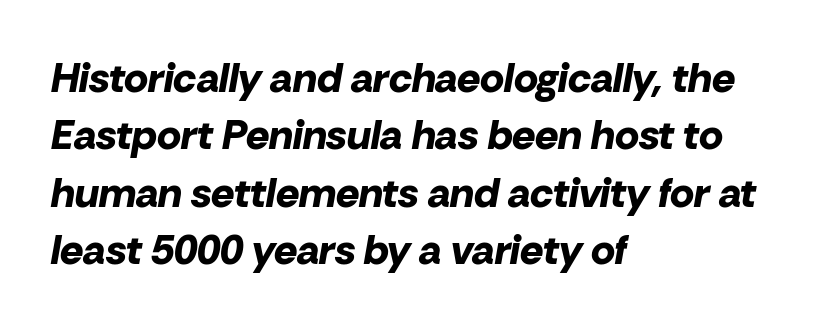
The image shows 41 px bold type, italic (leaning right); set left-aligned, normal line spacing (1.4x), normal letter spacing, not underlined; low stroke contrast and a medium x-height.
